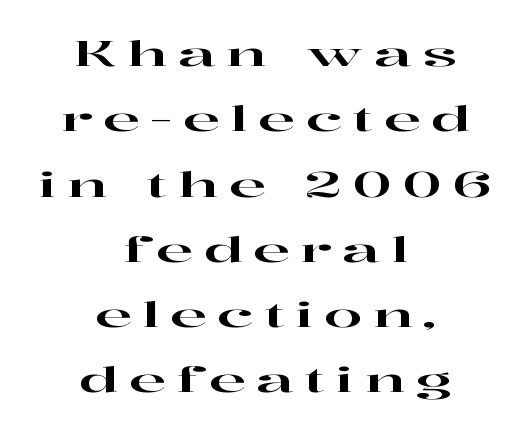
The compositor balanced each line on the midline. Bare-footed words on every line. Inter-character spacing is expanded well beyond the font's built-in metrics. Letterform terminals end in serifs throughout the passage.
